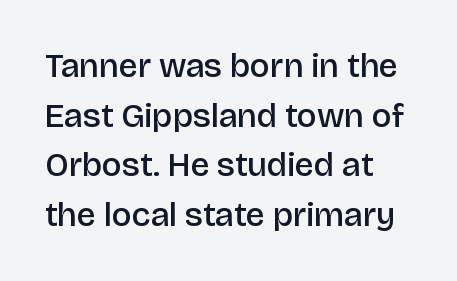
The image shows 34 px semibold sans-serif type, upright; set left-aligned, normal line spacing (1.46x), normal letter spacing, not underlined; low stroke contrast and a large x-height.
